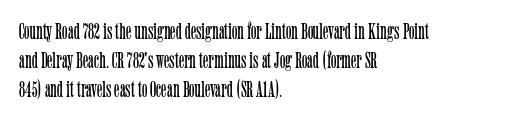
The image shows 23 px text type, upright; set left-aligned, normal line spacing (1.27x), normal letter spacing, not underlined.
